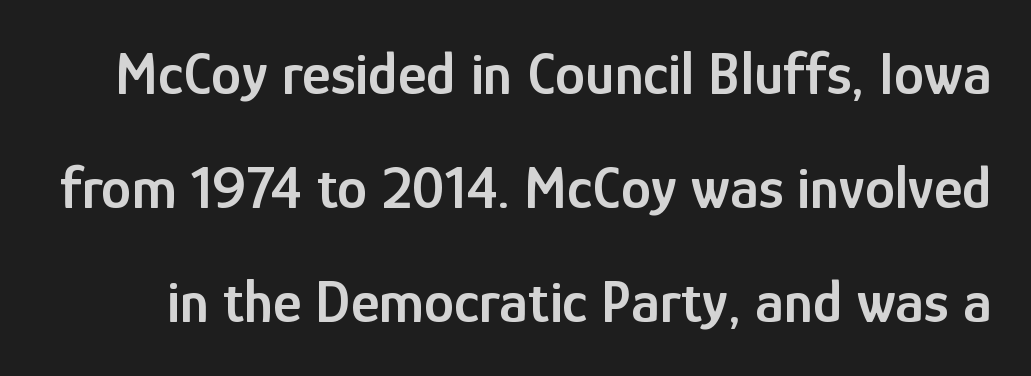
{"serif": "no", "italic": "no", "bold": "semi", "weight": "semibold", "width": "condensed", "stroke_contrast": "low", "x_height": "medium", "monospaced": "no", "underline": "no", "line_spacing_ratio": 1.87, "letter_spacing": "normal", "letter_spacing_em": 0.0, "glyph_px": 61}
